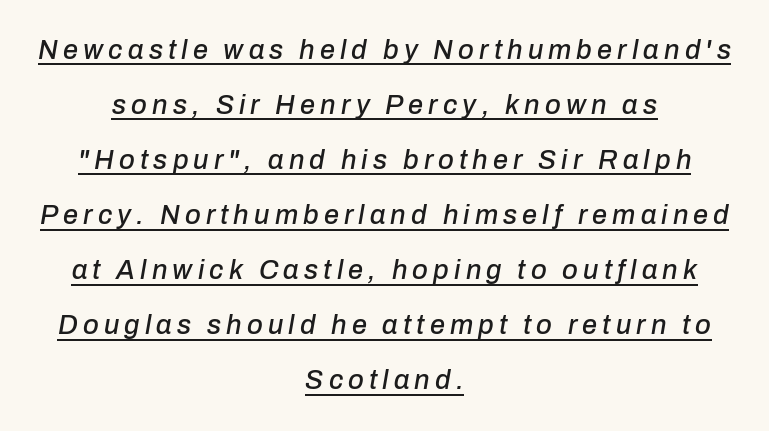
The face used here appears with an underline applied. Leading: increased. Emphasis-style slanted type is in use. Visually the block forms a symmetrical silhouette, jagged on both flanks.
